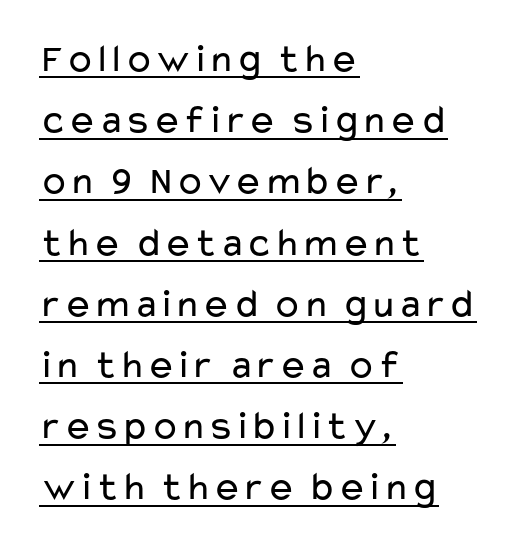
The face used here is rendered with its standard letterfit. Each line of the rendering has a horizontal stroke beneath the glyphs. A typesetter would call this proportional, since set widths differ per character. These lines stack with their left ends in a neat column.
